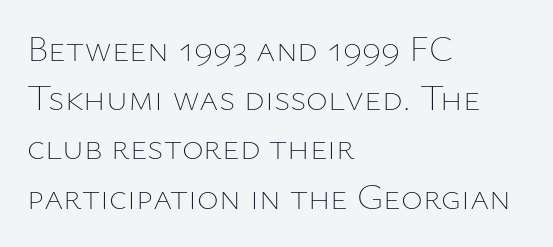
Spacing between characters is what you'd get straight out of the box. Varying glyph widths throughout — classic text-font behaviour. Typeset ragged right — the left edge is the straight one. A bare baseline throughout the passage. Each new line begins a customary step beneath the previous one. The letterforms sit at book weight or below.
